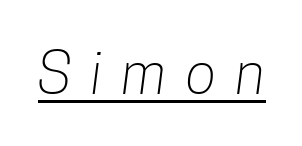
Q: Is the text bold? A: No.
Q: Is the typeface a serif or a sans-serif typeface? A: Sans-serif.
Q: Is the text underlined? A: Yes.
Q: Is the spacing between letters normal or unusually wide? A: Unusually wide.
Q: Width (condensed, normal, or wide)? A: Condensed.
Q: Stroke contrast? A: Low.
Q: x-height? A: Medium.
Q: Monospaced? A: No.
